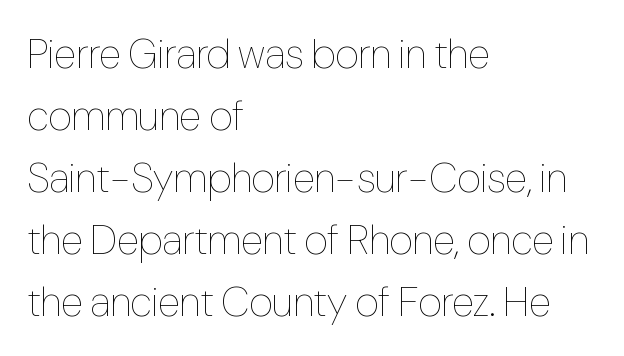
{"italic": "no", "bold": "no", "weight": "thin", "width": "condensed", "stroke_contrast": "low", "x_height": "medium", "monospaced": "no", "underline": "no", "align": "left", "line_spacing": "normal", "line_spacing_ratio": 1.51, "letter_spacing": "normal", "letter_spacing_em": 0.0, "glyph_px": 41}
